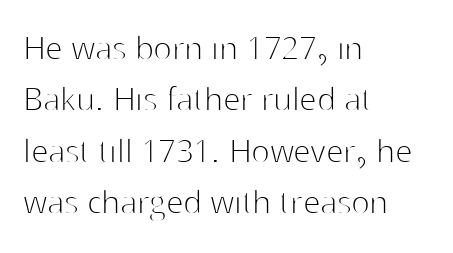
{"serif": "no", "italic": "no", "bold": "no", "weight": "thin", "width": "normal", "stroke_contrast": "high", "x_height": "medium", "monospaced": "no", "underline": "no", "align": "left", "line_spacing": "normal", "line_spacing_ratio": 1.32, "letter_spacing": "normal", "letter_spacing_em": 0.0, "glyph_px": 39}
